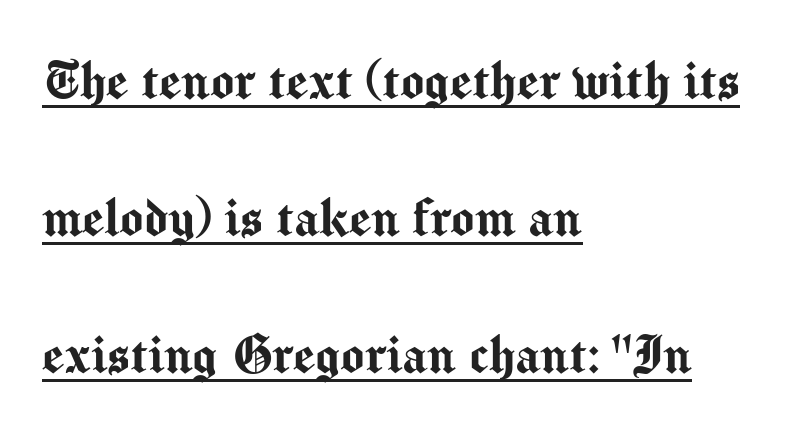
Q: Is the text italic (slanted)? A: No, it is upright.
Q: Is the typeface a serif or a sans-serif typeface? A: Sans-serif.
Q: Is the text underlined? A: Yes.
Q: How is the paragraph aligned? A: Left-aligned.
Q: Is the spacing between letters normal or unusually wide? A: Normal.
Q: Is the spacing between lines tight, normal or loose? A: Loose.
Q: Width (condensed, normal, or wide)? A: Normal.
Q: Stroke contrast? A: Medium.
Q: x-height? A: Medium.
Q: Monospaced? A: No.
